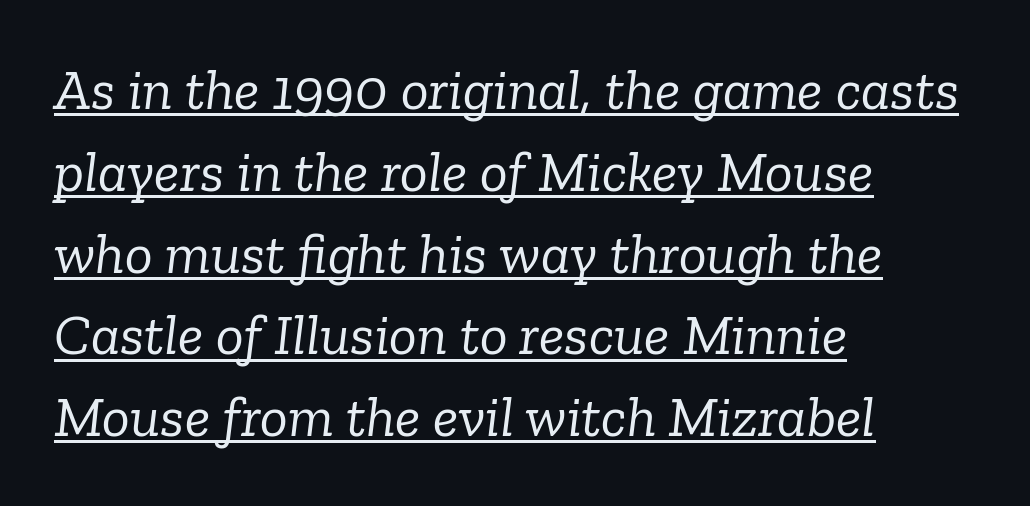
The rendering uses natural spacing where letterforms have individual widths. Counters stay open thanks to moderate or lighter strokes. Nobody touched the tracking dial on this one. This rendering features underlined lettering.
